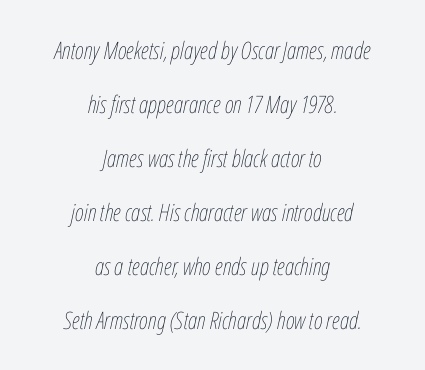
Q: Is the text bold? A: No.
Q: Is the text italic (slanted)? A: Yes, it leans right by about 12 degrees.
Q: Is the text underlined? A: No.
Q: How is the paragraph aligned? A: Centered.
Q: Is the spacing between letters normal or unusually wide? A: Normal.
Q: Is the spacing between lines tight, normal or loose? A: Loose.
